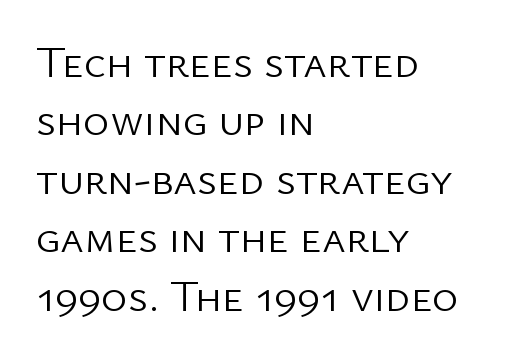
No chunkiness to these letters — they're not bold. Compared with typical body copy, the letter spacing here is the same. Descender tails drop into unmarked territory. Compared with typical paragraphs, the rows here are spaced about the same.
